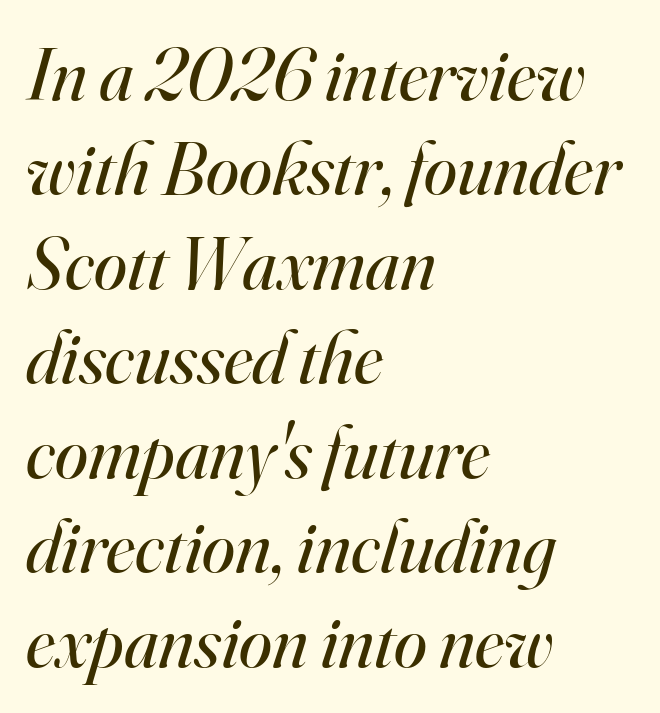
Q: Is the text bold? A: No.
Q: Is the text italic (slanted)? A: Yes, it leans right by about 16 degrees.
Q: Is the typeface a serif or a sans-serif typeface? A: Serif.
Q: Is the text underlined? A: No.
Q: How is the paragraph aligned? A: Left-aligned.
Q: Is the spacing between letters normal or unusually wide? A: Normal.
Q: Is the spacing between lines tight, normal or loose? A: Normal.
Q: Width (condensed, normal, or wide)? A: Normal.
Q: Stroke contrast? A: High.
Q: x-height? A: Small.
Q: Monospaced? A: No.
